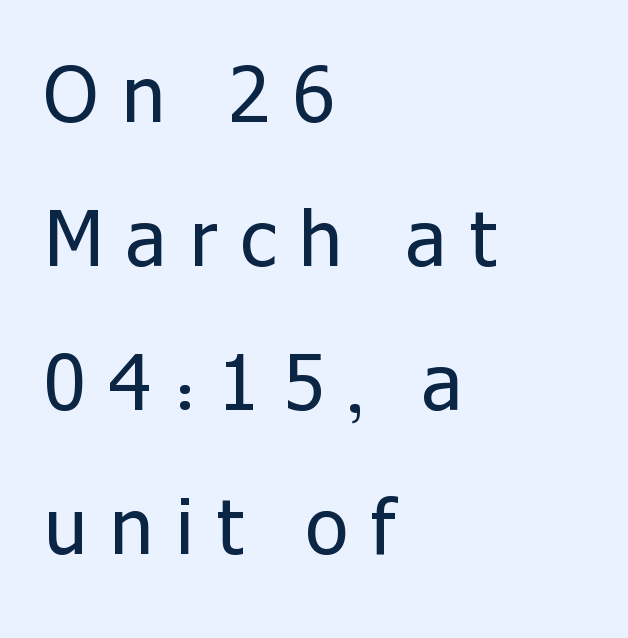
Q: Is the text bold? A: No.
Q: Is the text italic (slanted)? A: No, it is upright.
Q: Is the typeface a serif or a sans-serif typeface? A: Sans-serif.
Q: Is the text underlined? A: No.
Q: How is the paragraph aligned? A: Left-aligned.
Q: Is the spacing between letters normal or unusually wide? A: Unusually wide.
Q: Width (condensed, normal, or wide)? A: Normal.
Q: Stroke contrast? A: Low.
Q: x-height? A: Medium.
Q: Monospaced? A: No.
